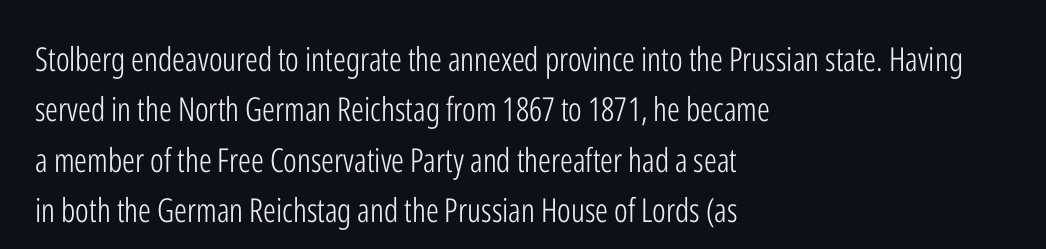
The image shows 33 px light, condensed sans-serif type, upright; set left-aligned, normal line spacing (1.53x), normal letter spacing, not underlined; low stroke contrast and a medium x-height.
